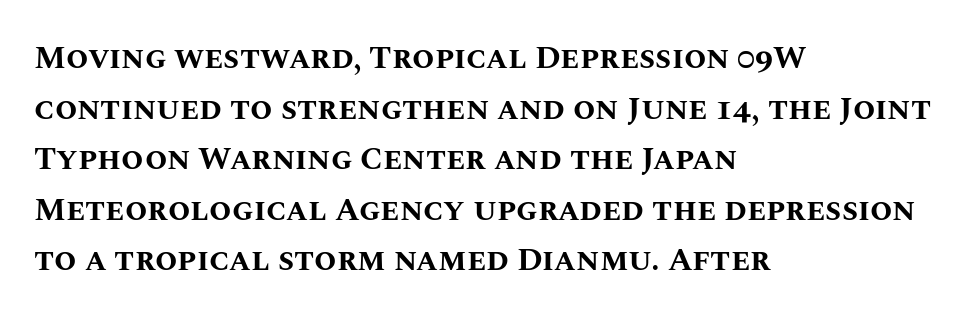
{"italic": "no", "bold": "yes", "weight": "bold", "width": "normal", "stroke_contrast": "medium", "x_height": "large", "monospaced": "no", "underline": "no", "align": "left", "line_spacing": "normal", "line_spacing_ratio": 1.58, "letter_spacing": "normal", "letter_spacing_em": 0.0, "glyph_px": 32}
